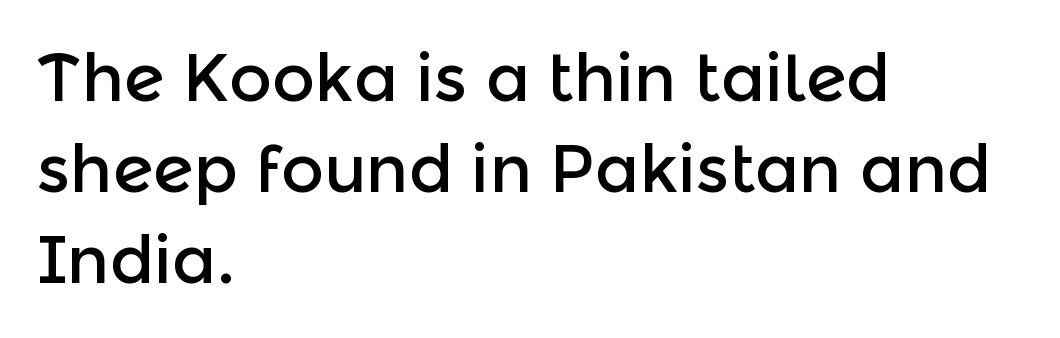
Caption: multi-line text, flush left, ragged right. Rendered with straight, roman letterforms. The letterforms sit shoulder to shoulder at normal distance. I'd call this a sans setting — the letters go barefoot. The string is rendered with underlining switched off. Looks like regular typesetting: each glyph gets only the width it needs.
